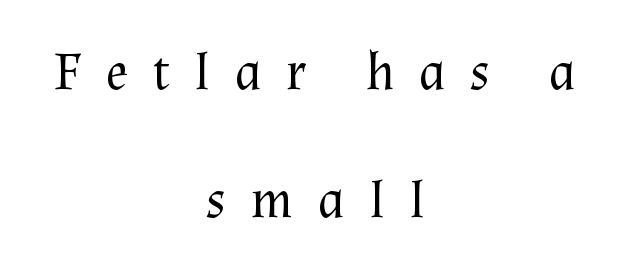
{"italic": "no", "bold": "no", "weight": "regular", "width": "normal", "stroke_contrast": "medium", "x_height": "medium", "monospaced": "no", "underline": "no", "align": "center", "line_spacing": "loose", "line_spacing_ratio": 2.42, "letter_spacing": "wide", "letter_spacing_em": 0.46, "glyph_px": 53}
